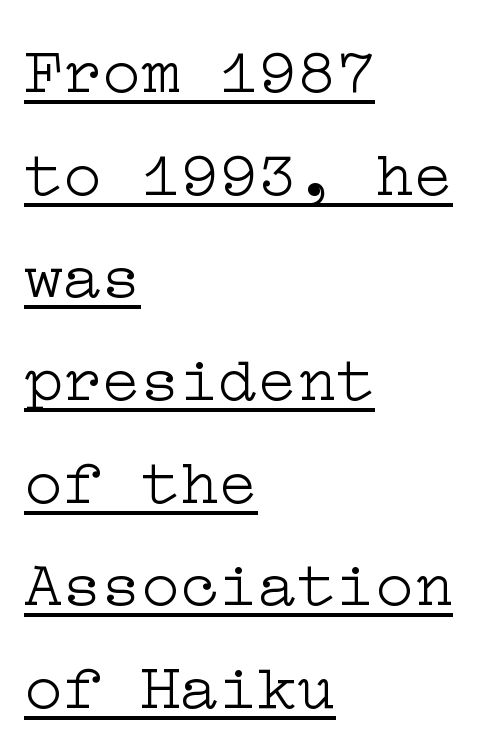
{"serif": "yes", "italic": "no", "bold": "no", "weight": "light", "width": "wide", "stroke_contrast": "low", "x_height": "medium", "underline": "yes", "align": "left", "line_spacing": "normal", "line_spacing_ratio": 1.58, "letter_spacing": "normal", "letter_spacing_em": 0.0, "glyph_px": 65}
